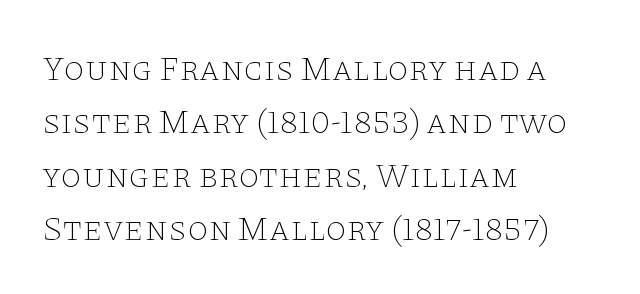
The image shows 34 px thin, wide serif type, upright; set left-aligned, normal line spacing (1.57x), normal letter spacing, not underlined; low stroke contrast and a large x-height.
